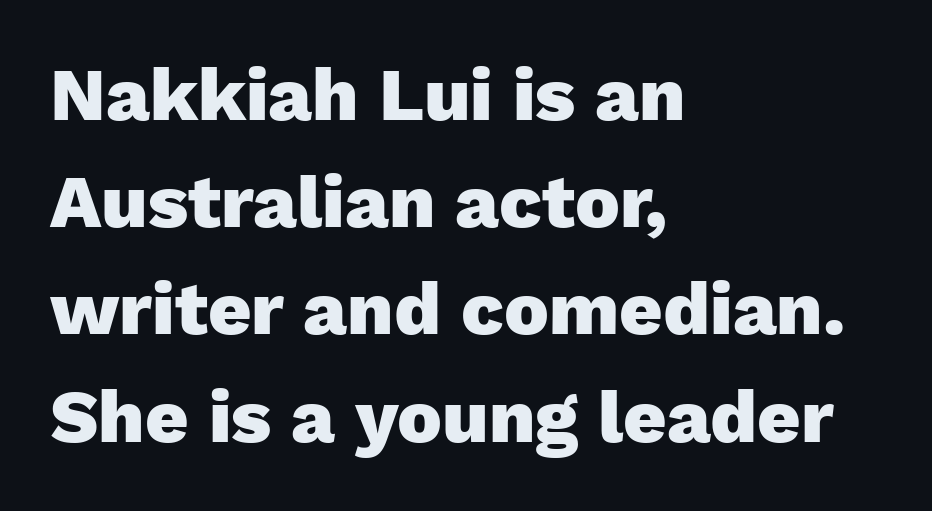
The image shows 75 px heavy sans-serif type, upright; set left-aligned, normal line spacing (1.43x), normal letter spacing, not underlined; low stroke contrast and a medium x-height.
